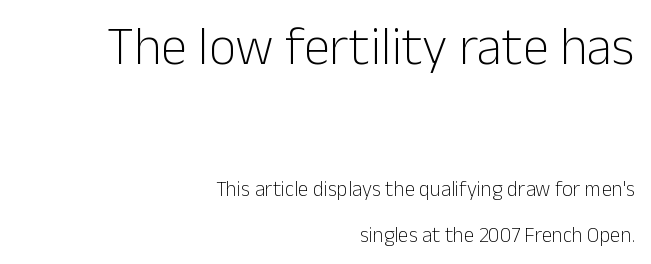
Q: Is the text bold? A: No.
Q: Is the text italic (slanted)? A: No, it is upright.
Q: Is the typeface a serif or a sans-serif typeface? A: Sans-serif.
Q: Is the text underlined? A: No.
Q: How is the paragraph aligned? A: Right-aligned.
Q: Is the spacing between letters normal or unusually wide? A: Normal.
Q: Is the spacing between lines tight, normal or loose? A: Loose.
Q: Which block of text is set in a larger size, the first (top) or the second (bottom)? A: The first (top) one.
Q: Width (condensed, normal, or wide)? A: Normal.
Q: Stroke contrast? A: Low.
Q: x-height? A: Medium.
Q: Monospaced? A: No.
